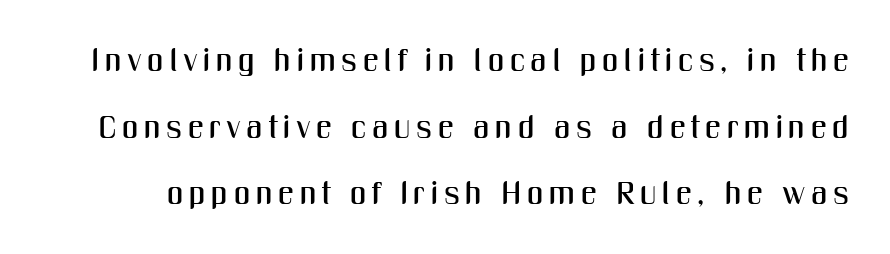
Type without underlining. A typesetter would call this leading open, well beyond the default. The passage shown is typeset with a sans-serif family. The typography opts for an upright posture over an oblique one. The letters advance in unequal steps, a hallmark of proportional type.
